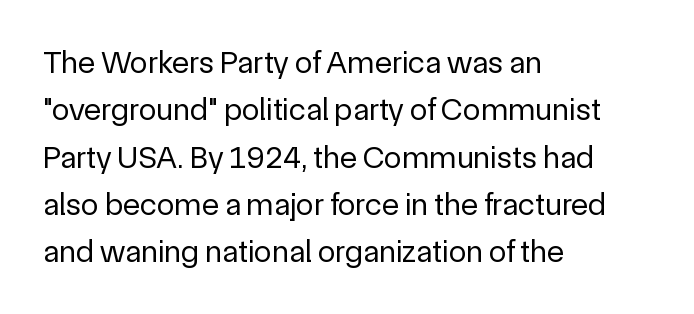
Q: Is the text bold? A: No.
Q: Is the text italic (slanted)? A: No, it is upright.
Q: Is the typeface a serif or a sans-serif typeface? A: Sans-serif.
Q: Is the text underlined? A: No.
Q: How is the paragraph aligned? A: Left-aligned.
Q: Is the spacing between letters normal or unusually wide? A: Normal.
Q: Is the spacing between lines tight, normal or loose? A: Normal.
Q: Width (condensed, normal, or wide)? A: Normal.
Q: x-height? A: Medium.
Q: Monospaced? A: No.
